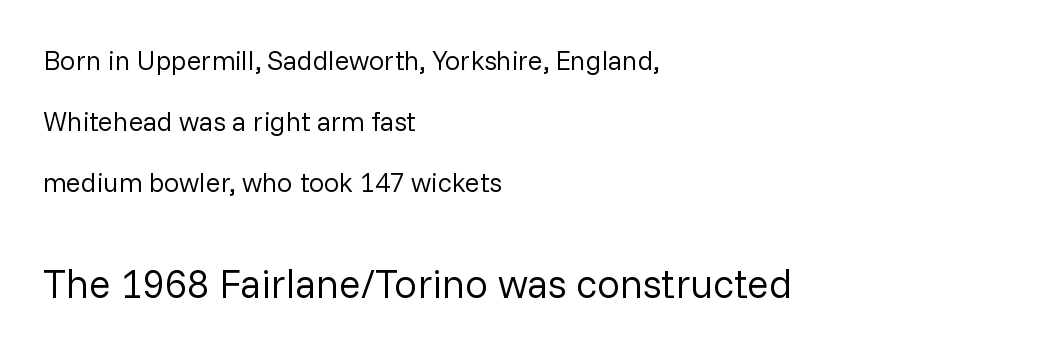
The image shows 40 px regular-weight sans-serif type, upright; set left-aligned, loose line spacing (2.26x), normal letter spacing, not underlined; the second (bottom) block is 1.48x larger; low stroke contrast and a medium x-height.
